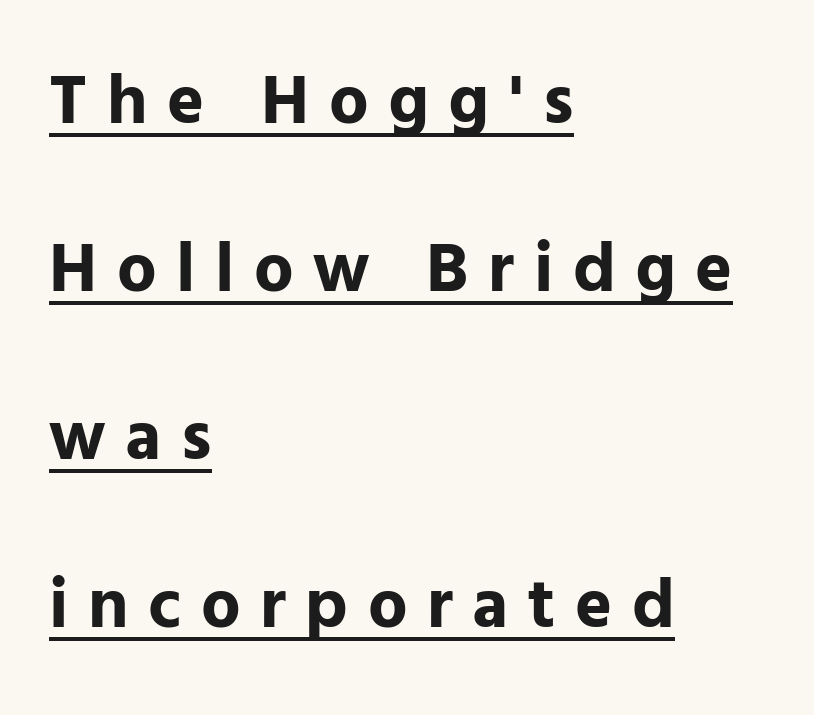
The image shows 70 px bold sans-serif type, upright; set left-aligned, loose line spacing (2.4x), unusually wide letter spacing (+0.28 em), underlined; low stroke contrast and a medium x-height.
